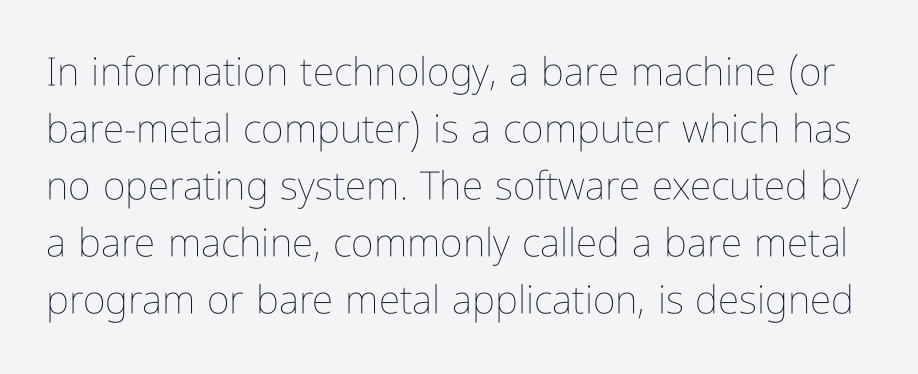
Q: Is the text bold? A: No.
Q: Is the text italic (slanted)? A: No, it is upright.
Q: Is the text underlined? A: No.
Q: Is the spacing between letters normal or unusually wide? A: Normal.
Q: Is the spacing between lines tight, normal or loose? A: Normal.
Q: Width (condensed, normal, or wide)? A: Condensed.
Q: Stroke contrast? A: Low.
Q: x-height? A: Medium.
Q: Monospaced? A: No.
